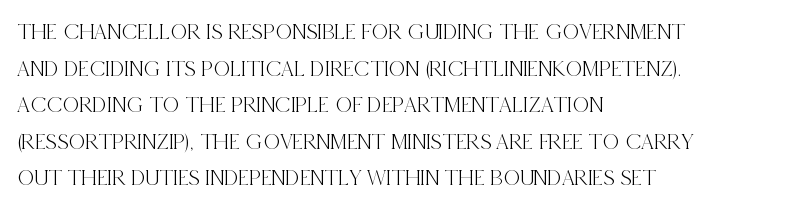
The image shows 23 px text type, upright; set left-aligned, normal line spacing (1.59x), normal letter spacing, not underlined.
